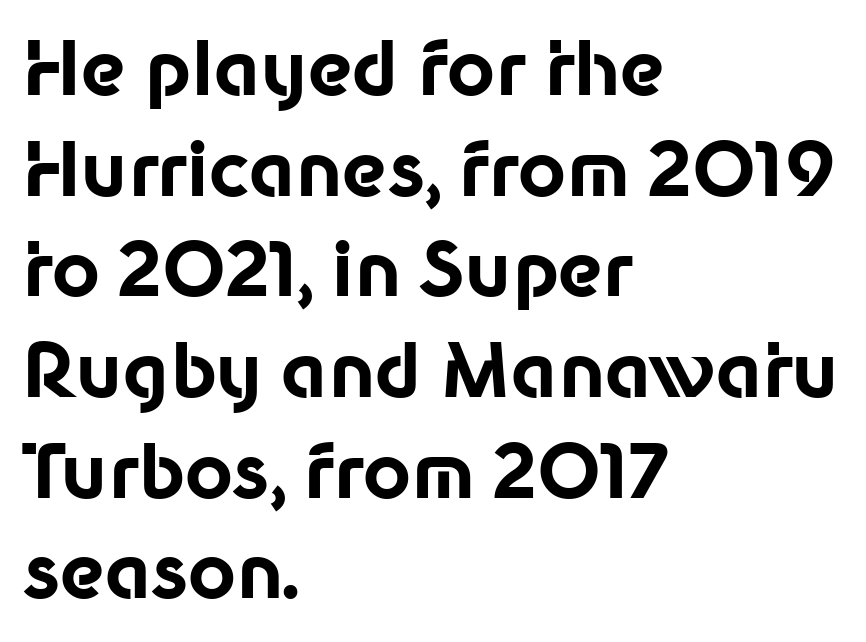
{"serif": "no", "italic": "no", "bold": "yes", "weight": "bold", "width": "normal", "stroke_contrast": "low", "x_height": "medium", "monospaced": "no", "underline": "no", "align": "left", "line_spacing": "normal", "line_spacing_ratio": 1.36, "letter_spacing": "normal", "letter_spacing_em": 0.0, "glyph_px": 74}
